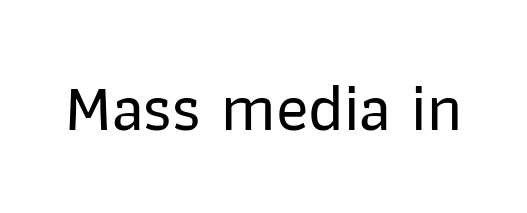
Q: Is the text italic (slanted)? A: No, it is upright.
Q: Is the typeface a serif or a sans-serif typeface? A: Sans-serif.
Q: Is the text underlined? A: No.
Q: Is the spacing between letters normal or unusually wide? A: Normal.
Q: Width (condensed, normal, or wide)? A: Normal.
Q: Stroke contrast? A: Low.
Q: x-height? A: Medium.
Q: Monospaced? A: No.
